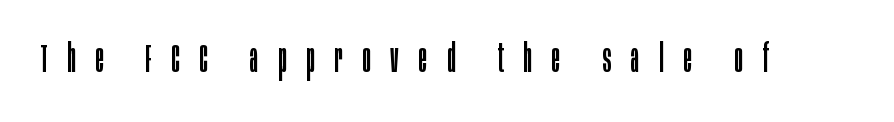
The tracking reads as deliberately expanded to a designer's eye. Is the type heavy? It reads as light-to-regular instead. The area under the type is left untouched. These lines are rendered in a variable-pitch font.
